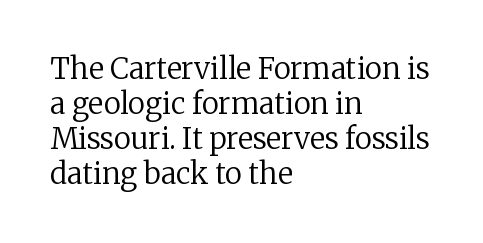
These lines are rendered in a variable-pitch font. Compared with a typical body face, this is equally light or lighter still. This rendering features lettering with no underline. The paragraph shown leans on its left margin. Upright lettering throughout.
